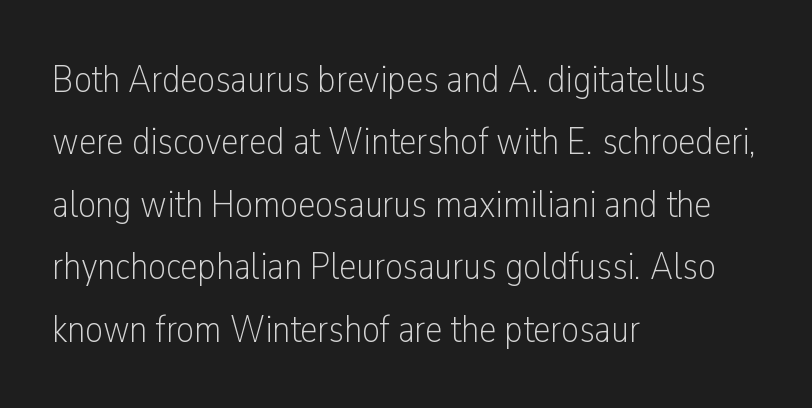
{"serif": "no", "italic": "no", "bold": "no", "weight": "light", "width": "condensed", "stroke_contrast": "low", "x_height": "medium", "monospaced": "no", "underline": "no", "align": "left", "line_spacing": "normal", "line_spacing_ratio": 1.6, "letter_spacing": "normal", "letter_spacing_em": 0.0, "glyph_px": 39}
